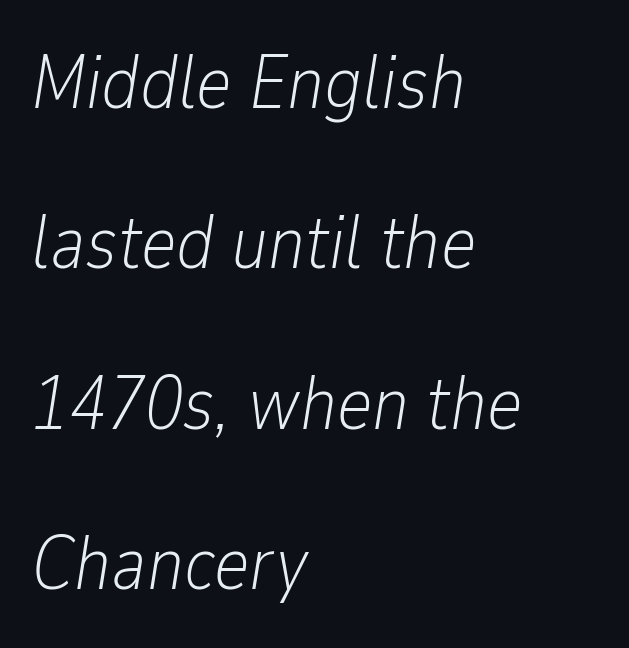
{"italic": "yes", "lean": "right", "slant_degrees": 9, "bold": "no", "weight": "light", "width": "condensed", "stroke_contrast": "low", "x_height": "medium", "monospaced": "no", "underline": "no", "align": "left", "line_spacing": "loose", "line_spacing_ratio": 2.11, "letter_spacing": "normal", "letter_spacing_em": 0.0, "glyph_px": 76}
